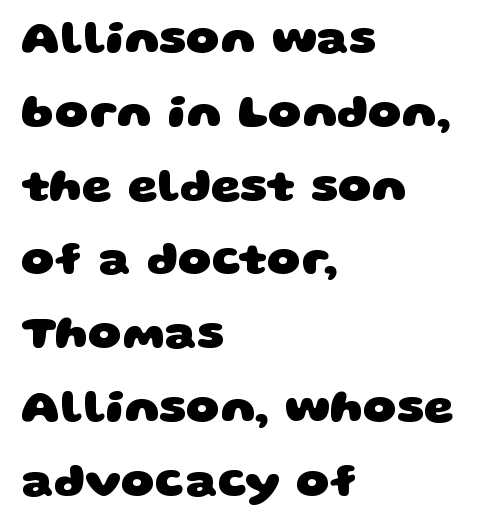
The image shows 47 px heavy, wide sans-serif type; set left-aligned, normal line spacing (1.57x), normal letter spacing, not underlined; low stroke contrast and a large x-height.
